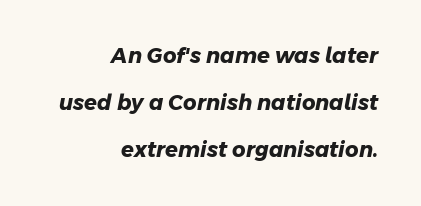
Underline: absent. Leading: increased. These lines keep a tight, regular rhythm from letter to letter. These lines carry a lot of weight — the face is fully bold.
